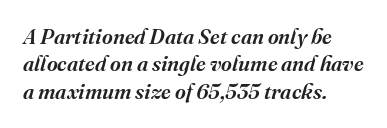
Is the letter spacing exaggerated? No — it looks like the ordinary default. Is the type bold? Partly — it's a semibold, heavier than regular but not fully bold. The whole block is typeset with a tilt. If you drew a ruler down the left edge, every line would touch it. A bare baseline throughout the passage. Regarding leading, the lines here are spaced in the standard way.
